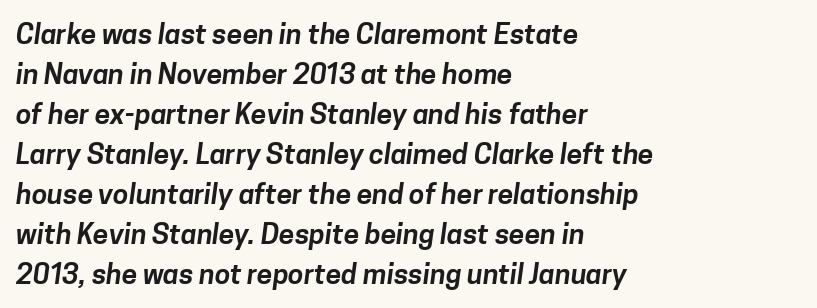
The image shows 28 px sans-serif type; set left-aligned, normal line spacing (1.43x), normal letter spacing, not underlined; low stroke contrast and a medium x-height.
